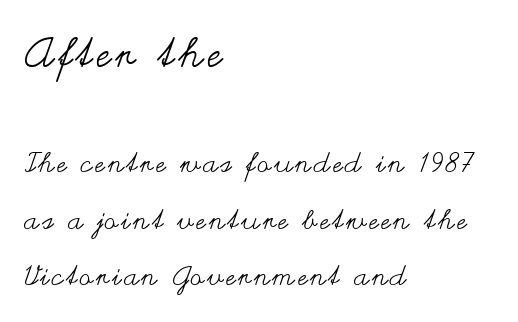
The image shows 41 px regular-weight, wide type; set left-aligned, loose line spacing (2.1x), not underlined; the first (top) block is 1.52x larger; medium stroke contrast and a small x-height.
